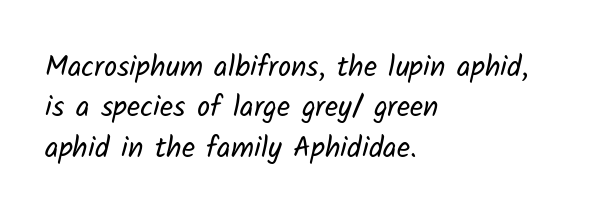
The image shows 29 px regular-weight sans-serif type; set left-aligned, normal line spacing (1.39x), normal letter spacing, not underlined; low stroke contrast and a medium x-height.
